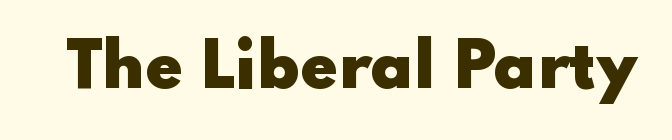
The image shows 60 px heavy, wide sans-serif type, upright; set normal letter spacing, not underlined; low stroke contrast and a small x-height.
